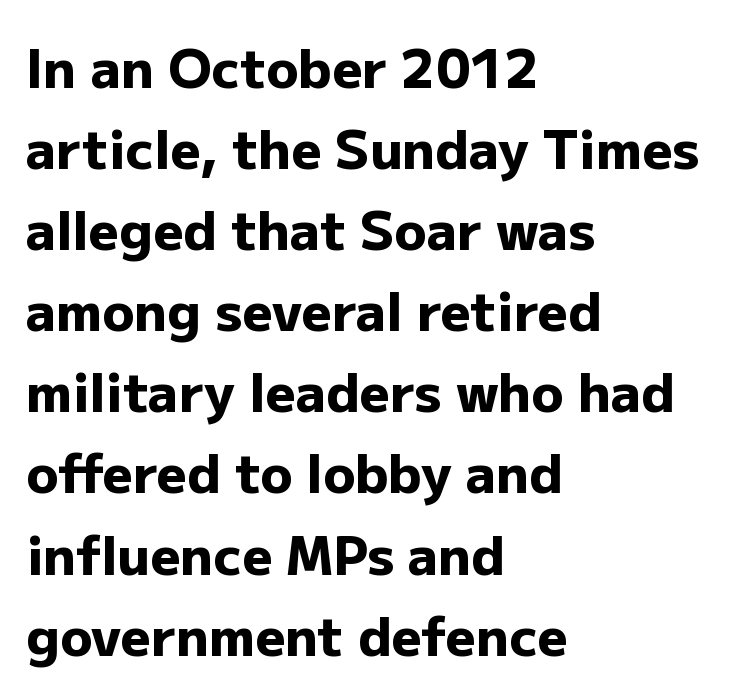
How are the letters spaced? Ordinarily, with no added tracking. Serifs: no, the terminals of the letterforms are clean. Thick stems and heavy bowls — unmistakably bold. Descenders are the only things crossing below the line. A typesetter would call this proportional, since set widths differ per character. Layout note: lines flush left.
